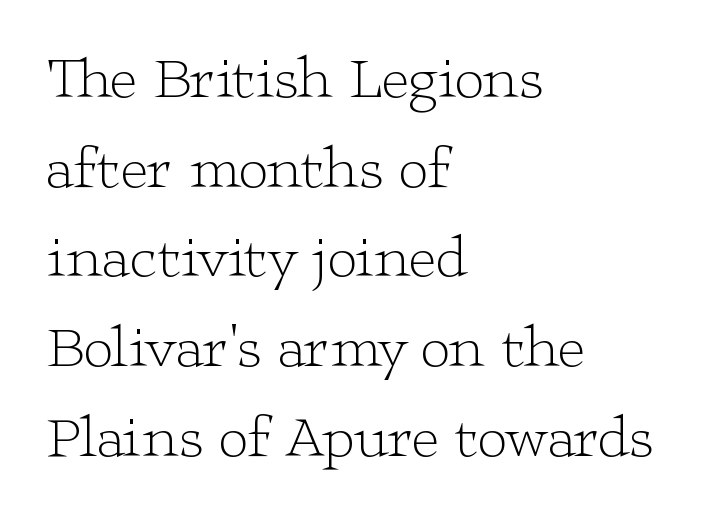
Little horizontal feet cap the strokes, marking this as serif type. Nothing unusual about the tracking: characters are spaced as the font intends. The rendering uses natural spacing where letterforms have individual widths. Anything drawn beneath the words? Only blank space. Weight: not bold — regular or lighter. Evenly set lines give the paragraph a standard silhouette.
